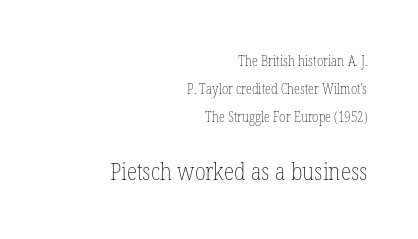
The characters are drawn with everyday or finer stroke widths. Caption: multi-line text, flush right, ragged left. How are the letters spaced? Ordinarily, with no added tracking. Each row of text sits above clean, open space. A great deal of white space separates one row of letters from the next. The more generous point size was reserved for the lower chunk.
